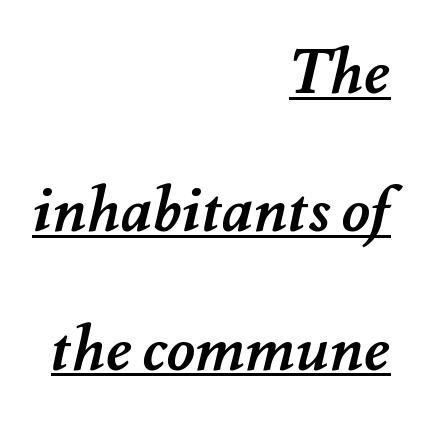
Varying glyph widths throughout — classic text-font behaviour. Does the weight exceed regular? Yes, all the way to bold. In terms of letterspacing, this is plain default setting. The rendering uses a large line-height, opening up the rows. Right-aligned paragraph, ragged on the left. The rendering uses the underline text-decoration.
